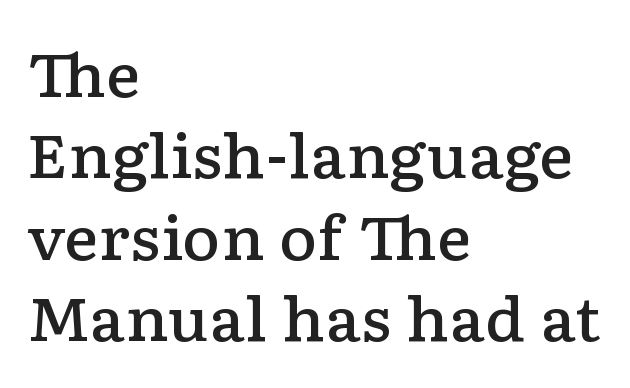
Q: Is the text bold? A: Semi-bold.
Q: Is the text italic (slanted)? A: No, it is upright.
Q: Is the typeface a serif or a sans-serif typeface? A: Serif.
Q: Is the text underlined? A: No.
Q: How is the paragraph aligned? A: Left-aligned.
Q: Is the spacing between letters normal or unusually wide? A: Normal.
Q: Is the spacing between lines tight, normal or loose? A: Normal.
Q: Width (condensed, normal, or wide)? A: Wide.
Q: Stroke contrast? A: Low.
Q: x-height? A: Medium.
Q: Monospaced? A: No.
